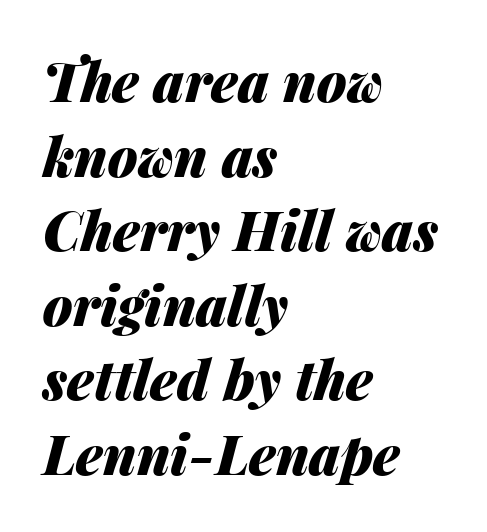
Line beginnings align vertically; line endings do not. This sample uses plain, unmodified letter spacing. Proportional: the letters do not fall into vertical columns. Does the leading feel generous? No, just average. Letters rest on an invisible, unmarked baseline. The specimen reads as italic at a glance.
